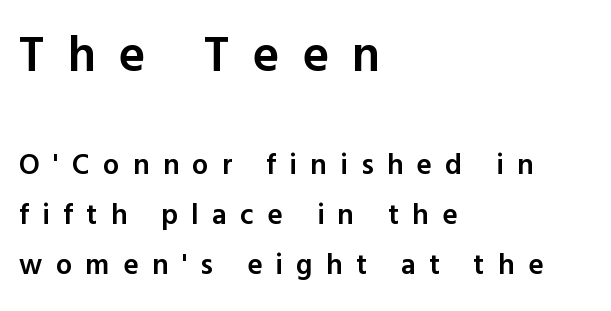
The image shows 50 px semibold sans-serif type, upright; set left-aligned, line spacing 1.71x, unusually wide letter spacing (+0.46 em), not underlined; the first (top) block is 1.72x larger; a medium x-height.
